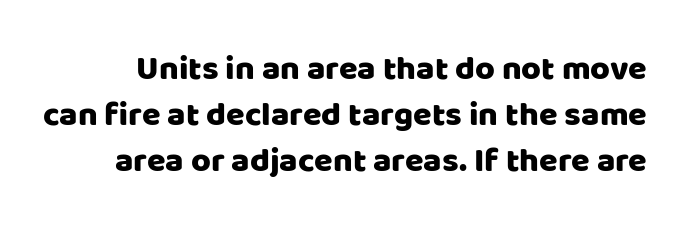
The image shows 34 px sans-serif type, upright; set normal line spacing (1.36x), normal letter spacing, not underlined; low stroke contrast and a large x-height.
